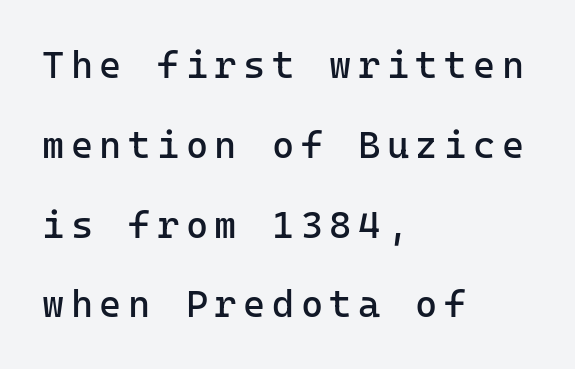
Q: Is the text bold? A: No.
Q: Is the text italic (slanted)? A: No, it is upright.
Q: Is the typeface a serif or a sans-serif typeface? A: Sans-serif.
Q: Is the text underlined? A: No.
Q: How is the paragraph aligned? A: Left-aligned.
Q: Is the spacing between lines tight, normal or loose? A: Loose.
Q: Width (condensed, normal, or wide)? A: Normal.
Q: Stroke contrast? A: Low.
Q: x-height? A: Medium.
Q: Monospaced? A: Yes.
